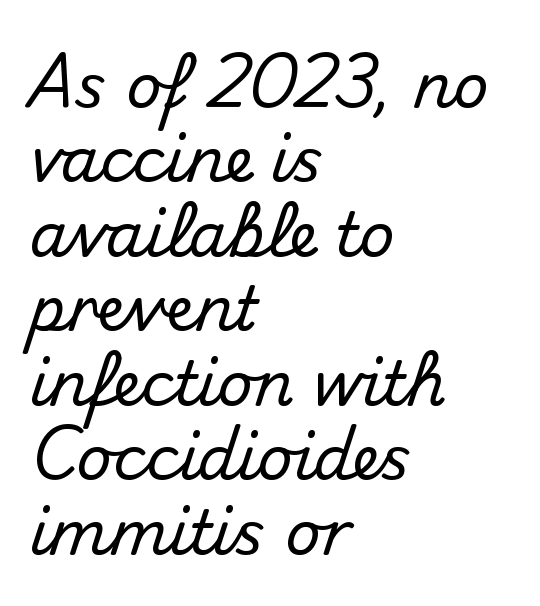
The string is rendered with underlining switched off. Spacing between characters is what you'd get straight out of the box. Compared with a centered layout, this one pins lines to the left instead. The passage shown is typed in a proportional face where columns would drift.
